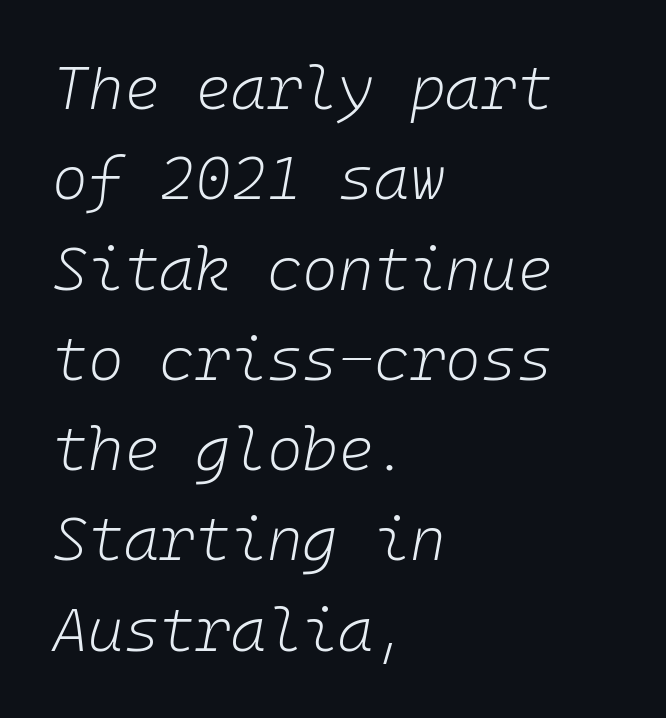
{"italic": "yes", "lean": "right", "slant_degrees": 10, "bold": "no", "weight": "light", "width": "normal", "stroke_contrast": "low", "x_height": "medium", "underline": "no", "align": "left", "line_spacing": "normal", "line_spacing_ratio": 1.48, "letter_spacing": "normal", "letter_spacing_em": 0.0, "glyph_px": 61}
